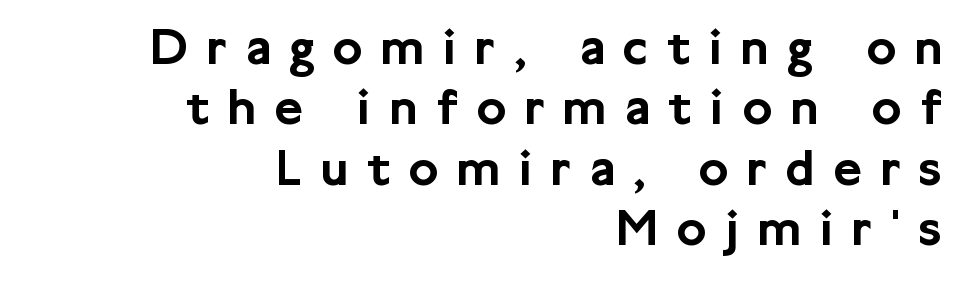
Stroke terminals: plain, sans-serif. Notice how the stems are strictly vertical — no italics here. This block would grow much taller if given ordinary leading; it's compressed now. Descender tails drop into unmarked territory. The gaps between neighbouring characters are conspicuously large.
